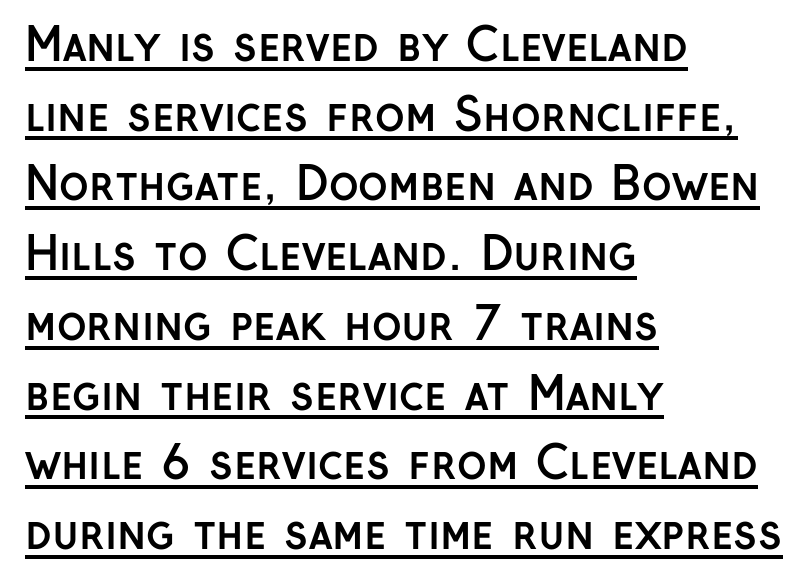
The image shows 45 px semibold sans-serif type, upright; set left-aligned, normal line spacing (1.55x), normal letter spacing, underlined; low stroke contrast and a medium x-height.
